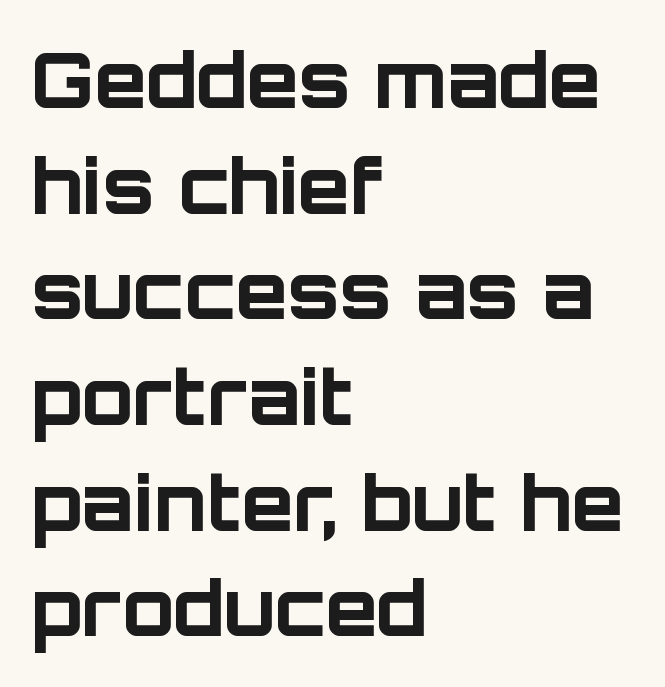
Q: Is the text bold? A: Yes.
Q: Is the text italic (slanted)? A: No, it is upright.
Q: Is the typeface a serif or a sans-serif typeface? A: Sans-serif.
Q: Is the text underlined? A: No.
Q: How is the paragraph aligned? A: Left-aligned.
Q: Is the spacing between letters normal or unusually wide? A: Normal.
Q: Is the spacing between lines tight, normal or loose? A: Normal.
Q: Width (condensed, normal, or wide)? A: Normal.
Q: Stroke contrast? A: Low.
Q: x-height? A: Large.
Q: Monospaced? A: No.
